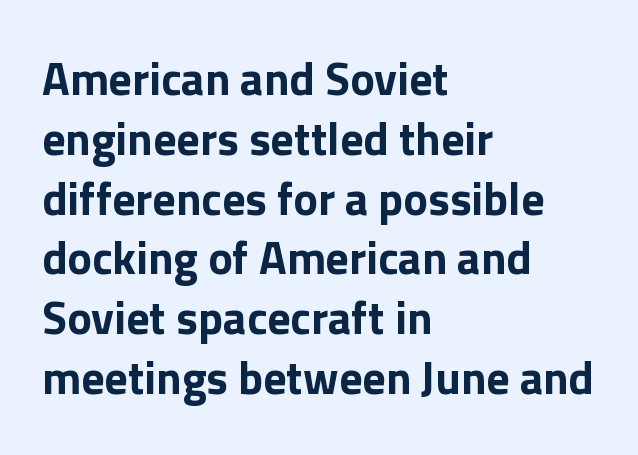
Q: Is the text bold? A: Yes.
Q: Is the text italic (slanted)? A: No, it is upright.
Q: Is the typeface a serif or a sans-serif typeface? A: Sans-serif.
Q: Is the text underlined? A: No.
Q: How is the paragraph aligned? A: Left-aligned.
Q: Is the spacing between letters normal or unusually wide? A: Normal.
Q: Is the spacing between lines tight, normal or loose? A: Normal.
Q: Width (condensed, normal, or wide)? A: Normal.
Q: x-height? A: Medium.
Q: Monospaced? A: No.
